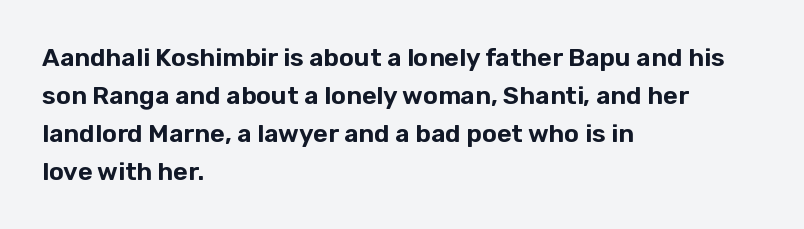
Plain, unruled lines of type. Each word holds together tightly as a unit, with standard inter-letter gaps. Every row of glyphs begins at an identical x-position on the left. Leading matches the norm, producing a regular column.
